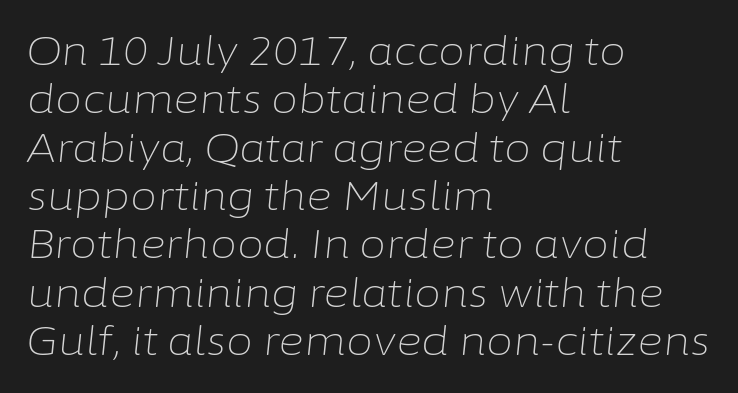
Compared with a typical body face, this is equally light or lighter still. Is this a fixed-width face? No — the glyphs have proportional, varying widths. Here the glyphs are tracked normally, forming tight word shapes. Casual observation: everything's shoved over to the left.
